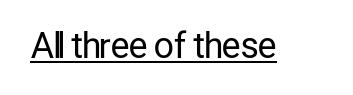
Q: Is the text bold? A: No.
Q: Is the text italic (slanted)? A: No, it is upright.
Q: Is the typeface a serif or a sans-serif typeface? A: Sans-serif.
Q: Is the text underlined? A: Yes.
Q: Is the spacing between letters normal or unusually wide? A: Normal.
Q: Width (condensed, normal, or wide)? A: Condensed.
Q: Stroke contrast? A: Low.
Q: x-height? A: Medium.
Q: Monospaced? A: No.
